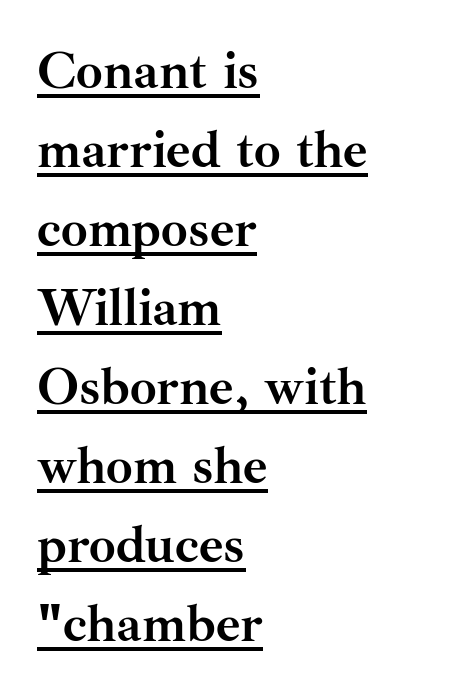
Q: Is the text bold? A: Yes.
Q: Is the text italic (slanted)? A: No, it is upright.
Q: Is the typeface a serif or a sans-serif typeface? A: Serif.
Q: Is the text underlined? A: Yes.
Q: How is the paragraph aligned? A: Left-aligned.
Q: Is the spacing between letters normal or unusually wide? A: Normal.
Q: Is the spacing between lines tight, normal or loose? A: Normal.
Q: Width (condensed, normal, or wide)? A: Normal.
Q: Stroke contrast? A: Medium.
Q: x-height? A: Small.
Q: Monospaced? A: No.
